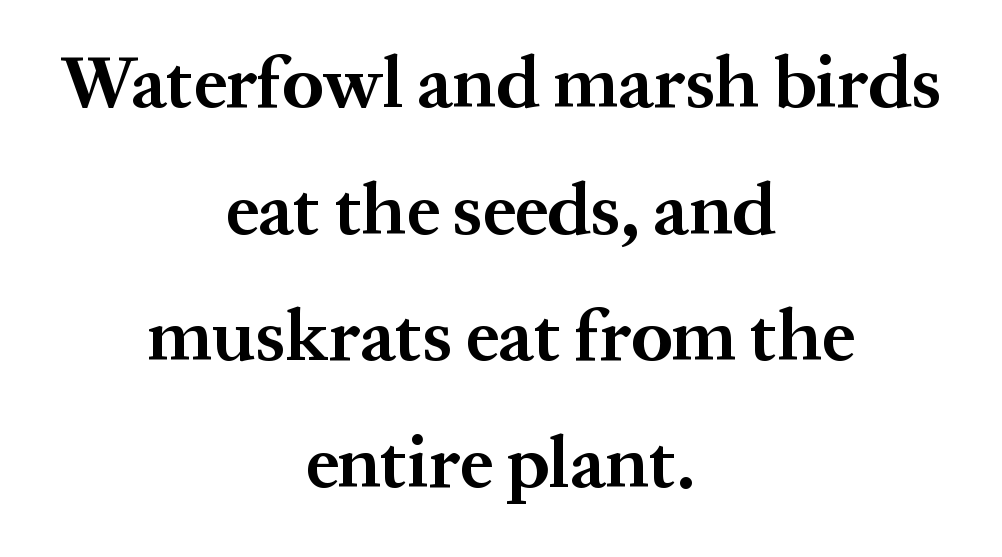
The image shows 74 px bold serif type, upright; set centered, line spacing 1.71x, normal letter spacing, not underlined; medium stroke contrast and a medium x-height.
